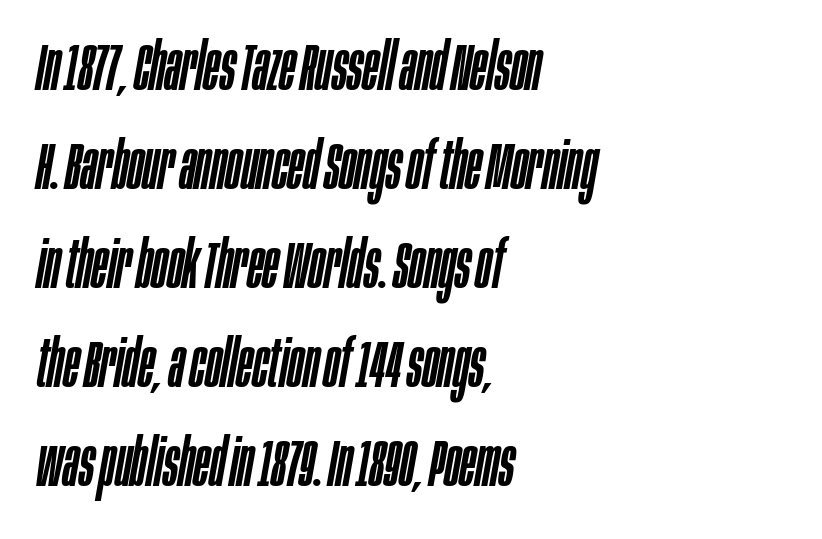
Q: Is the text italic (slanted)? A: Yes, it leans right by about 10 degrees.
Q: Is the text underlined? A: No.
Q: How is the paragraph aligned? A: Left-aligned.
Q: Is the spacing between letters normal or unusually wide? A: Normal.
Q: Is the spacing between lines tight, normal or loose? A: Normal.
Q: Width (condensed, normal, or wide)? A: Condensed.
Q: Stroke contrast? A: Low.
Q: x-height? A: Large.
Q: Monospaced? A: No.
